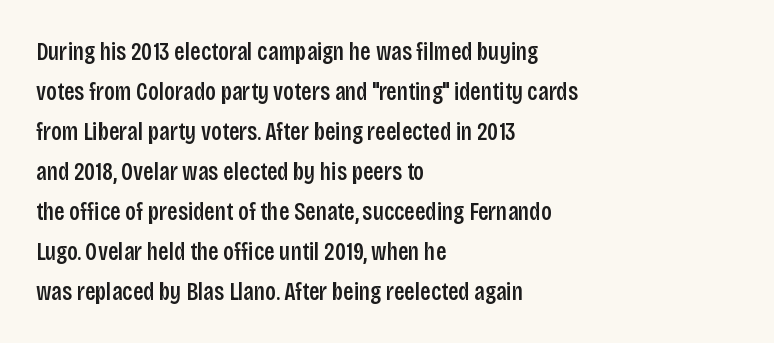
{"italic": "no", "bold": "semi", "underline": "no", "align": "left", "line_spacing": "normal", "line_spacing_ratio": 1.6, "letter_spacing": "normal", "letter_spacing_em": 0.0, "glyph_px": 25}
